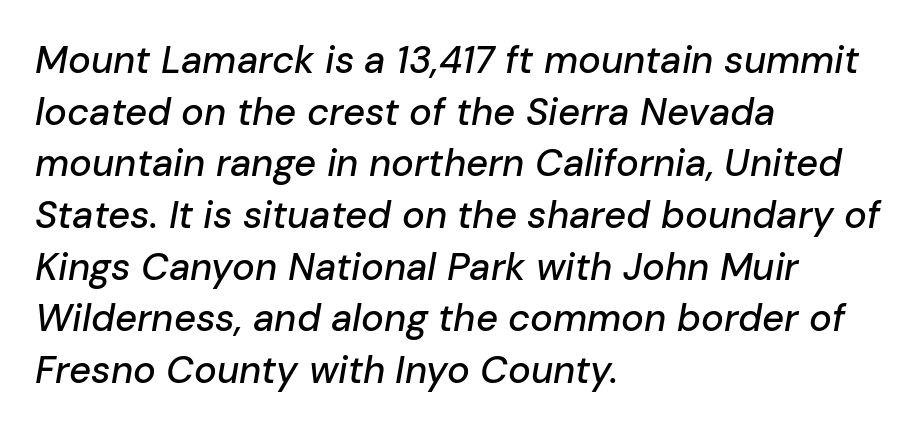
{"italic": "yes", "lean": "right", "slant_degrees": 10, "width": "normal", "stroke_contrast": "low", "x_height": "medium", "monospaced": "no", "underline": "no", "align": "left", "line_spacing": "normal", "line_spacing_ratio": 1.36, "letter_spacing": "normal", "letter_spacing_em": 0.0, "glyph_px": 38}
